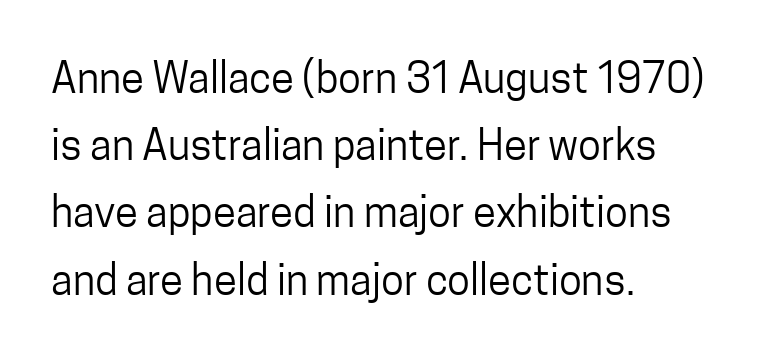
Nobody touched the tracking dial on this one. A student would call this left alignment; a typographer would say flush left, rag right. Bold? No — there's no thickening of the strokes. Each letter's strokes conclude bluntly, with no projecting serifs.
